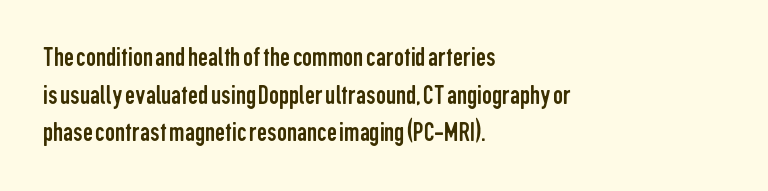
{"serif": "no", "italic": "no", "bold": "no", "weight": "regular", "width": "condensed", "stroke_contrast": "low", "x_height": "medium", "monospaced": "no", "underline": "no", "align": "left", "line_spacing": "normal", "line_spacing_ratio": 1.34, "letter_spacing": "normal", "letter_spacing_em": 0.0, "glyph_px": 28}
